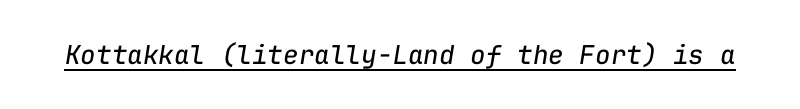
{"italic": "yes", "lean": "right", "slant_degrees": 9, "bold": "no", "underline": "yes", "letter_spacing": "normal", "letter_spacing_em": 0.0, "glyph_px": 26}
